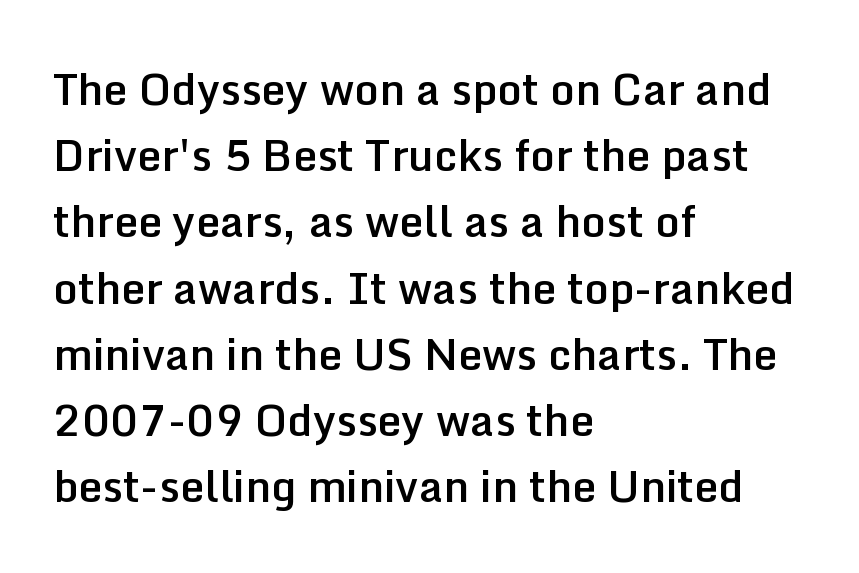
The letters sit at their default tracking, neither squeezed nor spread. Character widths vary here, with narrow letters taking less room than wide ones. This is moderately heavy type, rendered in semibold. Short and long lines alike share a common starting point at left. Lines of text with bare space underneath.
